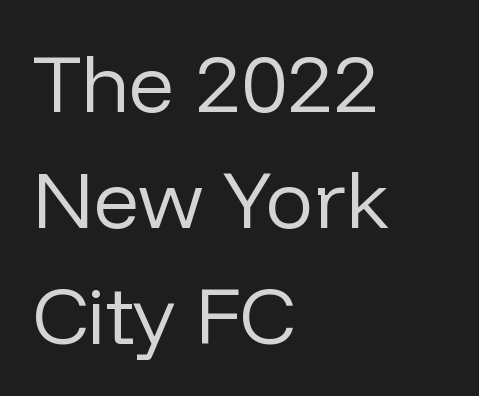
{"serif": "no", "italic": "no", "bold": "no", "weight": "regular", "width": "normal", "stroke_contrast": "low", "x_height": "medium", "monospaced": "no", "underline": "no", "align": "left", "line_spacing": "normal", "line_spacing_ratio": 1.45, "letter_spacing": "normal", "letter_spacing_em": 0.0, "glyph_px": 80}
